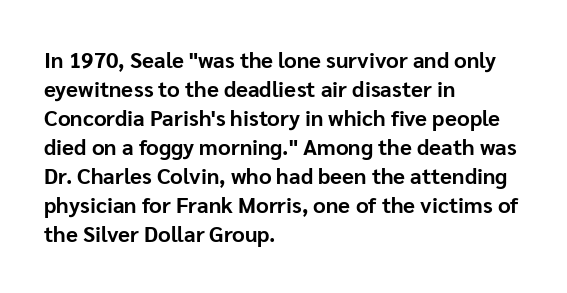
Q: Is the text bold? A: Yes.
Q: Is the text italic (slanted)? A: No, it is upright.
Q: Is the text underlined? A: No.
Q: How is the paragraph aligned? A: Left-aligned.
Q: Is the spacing between letters normal or unusually wide? A: Normal.
Q: Is the spacing between lines tight, normal or loose? A: Normal.
